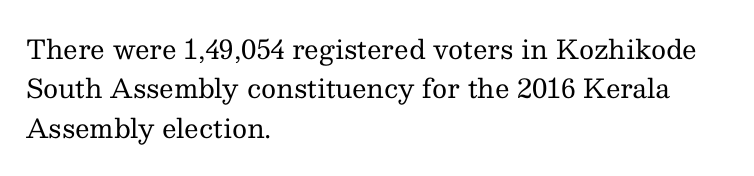
{"italic": "no", "bold": "no", "underline": "no", "align": "left", "line_spacing": "normal", "line_spacing_ratio": 1.51, "letter_spacing": "normal", "letter_spacing_em": 0.0, "glyph_px": 26}
